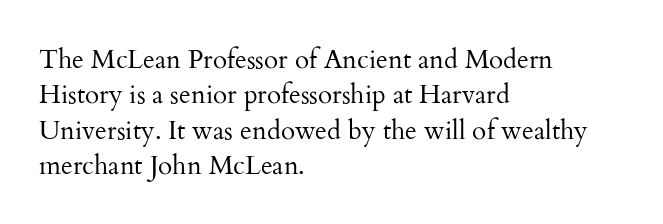
Vertically, the passage feels balanced, rows spaced as you'd expect. No italicization has been applied; the sample stays upright. A bare baseline throughout the passage. Think standard paragraph weight, or any step lighter than that.
